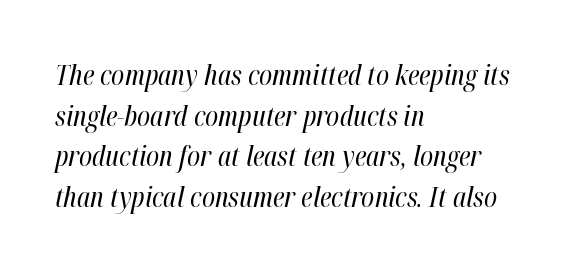
The image shows 28 px regular-weight, condensed type, italic (leaning right); set left-aligned, normal line spacing (1.45x), normal letter spacing, not underlined; high stroke contrast and a medium x-height.
